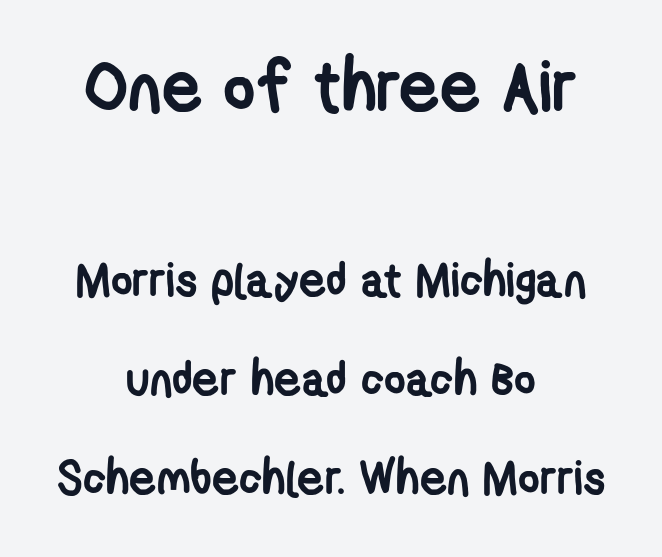
The image shows 70 px semibold, condensed sans-serif type; set centered, loose line spacing (2.11x), normal letter spacing, not underlined; the first (top) block is 1.49x larger; low stroke contrast and a medium x-height.
